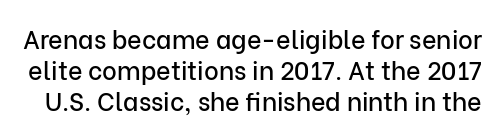
Q: Is the text italic (slanted)? A: No, it is upright.
Q: Is the text underlined? A: No.
Q: Is the spacing between letters normal or unusually wide? A: Normal.
Q: Is the spacing between lines tight, normal or loose? A: Normal.
